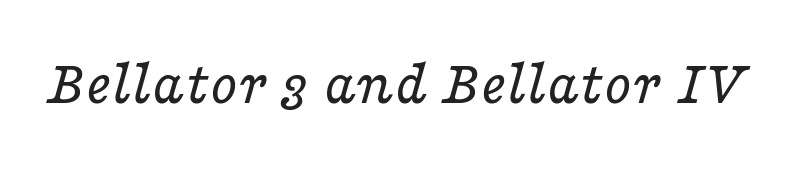
Q: Is the text bold? A: No.
Q: Is the text italic (slanted)? A: Yes, it leans right by about 16 degrees.
Q: Is the typeface a serif or a sans-serif typeface? A: Serif.
Q: Is the text underlined? A: No.
Q: Is the spacing between letters normal or unusually wide? A: Normal.
Q: Width (condensed, normal, or wide)? A: Wide.
Q: Stroke contrast? A: Low.
Q: x-height? A: Medium.
Q: Monospaced? A: No.
